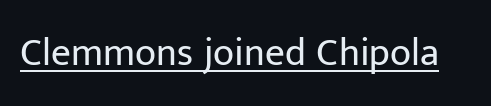
{"serif": "no", "italic": "no", "bold": "no", "weight": "regular", "width": "normal", "stroke_contrast": "low", "x_height": "medium", "monospaced": "no", "underline": "yes", "letter_spacing": "normal", "letter_spacing_em": 0.0, "glyph_px": 39}
